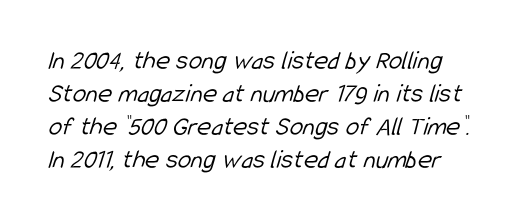
{"bold": "no", "underline": "no", "line_spacing_ratio": 1.22, "letter_spacing": "normal", "letter_spacing_em": 0.0, "glyph_px": 27}
